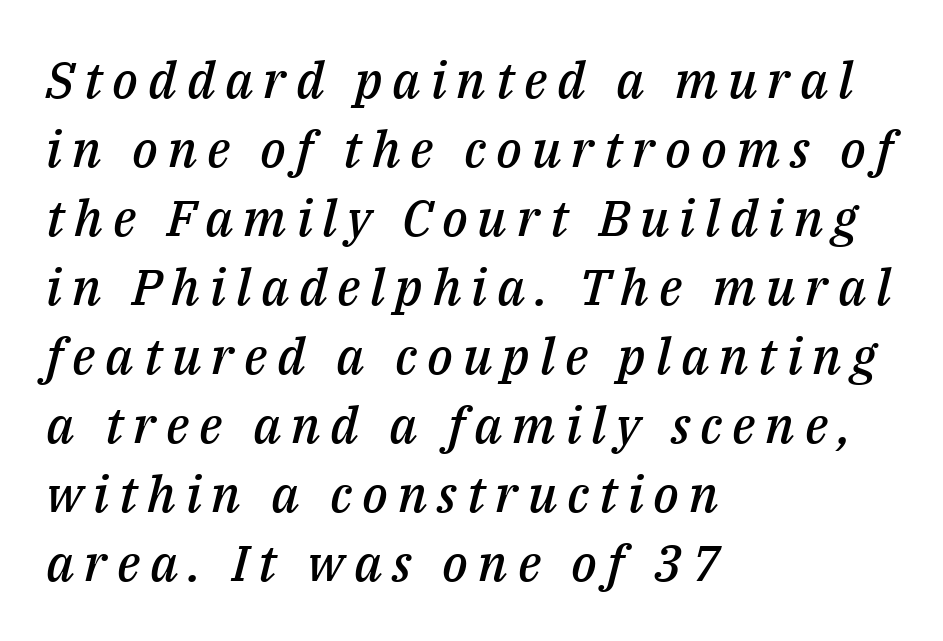
Q: Is the text bold? A: Semi-bold.
Q: Is the text italic (slanted)? A: Yes, it leans right by about 14 degrees.
Q: Is the text underlined? A: No.
Q: How is the paragraph aligned? A: Left-aligned.
Q: Is the spacing between letters normal or unusually wide? A: Unusually wide.
Q: Is the spacing between lines tight, normal or loose? A: Normal.
Q: Width (condensed, normal, or wide)? A: Normal.
Q: Stroke contrast? A: Medium.
Q: x-height? A: Medium.
Q: Monospaced? A: No.
